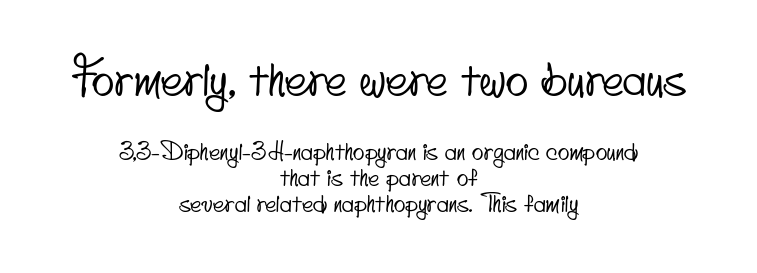
The typeface chosen for these lines omits serifs. This sample trades vertical openness for compactness between lines. What stands out about the letter spacing? Nothing — it is the standard amount. Large over small — that's the arrangement of the two blocks here.
